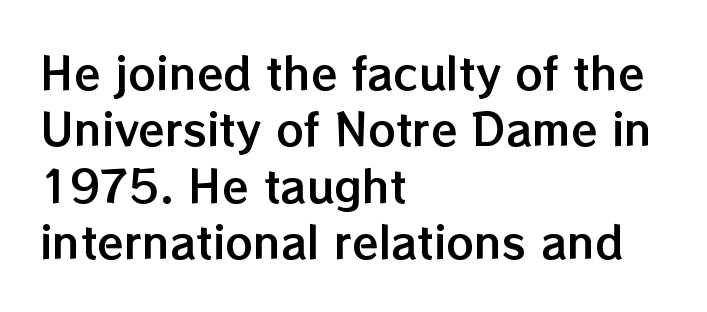
The image shows 43 px text type, upright; set left-aligned, normal line spacing (1.31x), normal letter spacing, not underlined; low stroke contrast and a medium x-height.
